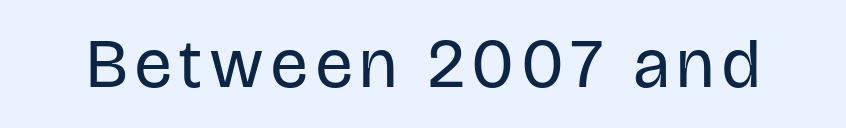
Q: Is the text bold? A: No.
Q: Is the text italic (slanted)? A: No, it is upright.
Q: Is the typeface a serif or a sans-serif typeface? A: Sans-serif.
Q: Is the text underlined? A: No.
Q: Width (condensed, normal, or wide)? A: Condensed.
Q: Stroke contrast? A: Low.
Q: x-height? A: Large.
Q: Monospaced? A: No.
